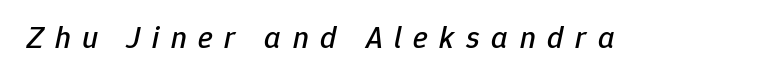
The image shows 31 px text type, italic (leaning right); set unusually wide letter spacing (+0.37 em), not underlined; low stroke contrast and a medium x-height.
